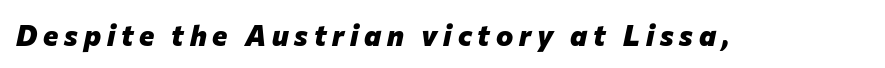
The image shows 29 px heavy type, italic (leaning right); set unusually wide letter spacing (+0.2 em), not underlined; low stroke contrast and a medium x-height.
